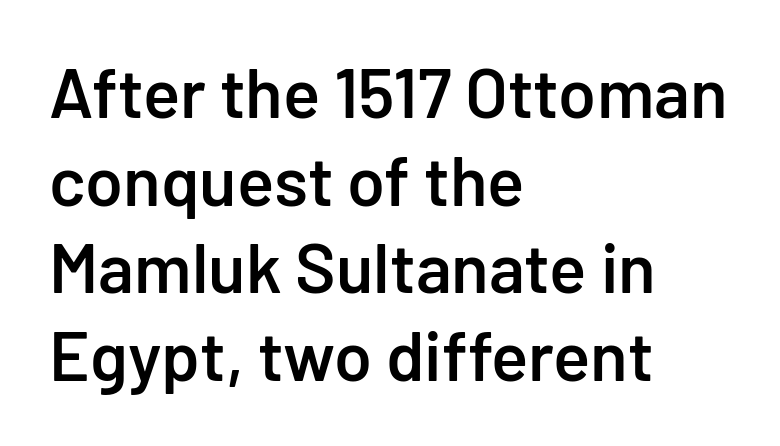
Q: Is the text bold? A: Semi-bold.
Q: Is the text italic (slanted)? A: No, it is upright.
Q: Is the typeface a serif or a sans-serif typeface? A: Sans-serif.
Q: Is the text underlined? A: No.
Q: How is the paragraph aligned? A: Left-aligned.
Q: Is the spacing between letters normal or unusually wide? A: Normal.
Q: Is the spacing between lines tight, normal or loose? A: Normal.
Q: Width (condensed, normal, or wide)? A: Normal.
Q: Stroke contrast? A: Low.
Q: x-height? A: Medium.
Q: Monospaced? A: No.
